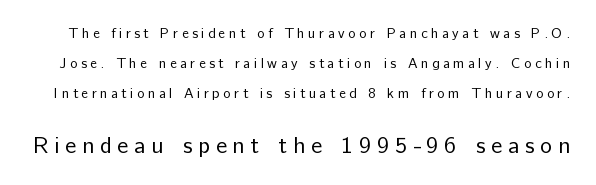
Every character sits straight up, as roman type does. The passage shown stacks its lines with a broad gap. Note: smaller setting up top, larger setting below. No chunkiness to these letters — they're not bold. The strip under each line holds only bare page.
